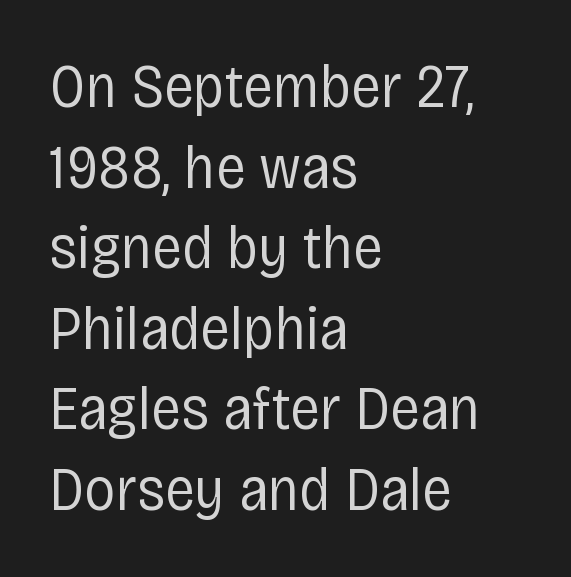
Notice how the passage keeps a crisp vertical edge on the left only. The weight would be labelled regular, book, light, or lighter still. Quick note: interline space is typical. The letters advance in unequal steps, a hallmark of proportional type.
